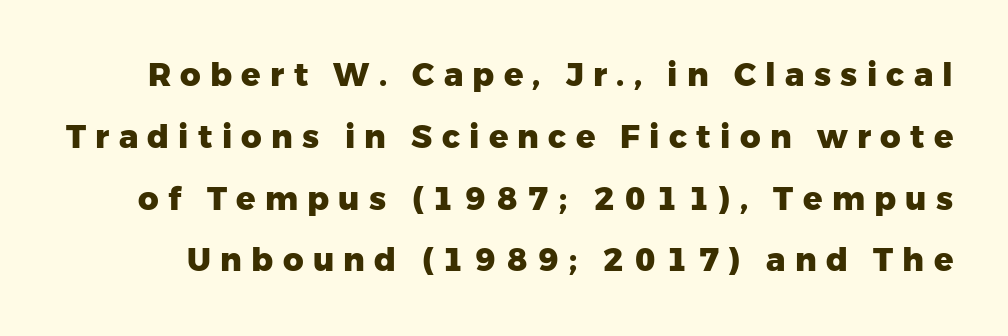
Q: Is the text bold? A: Yes.
Q: Is the text italic (slanted)? A: No, it is upright.
Q: Is the typeface a serif or a sans-serif typeface? A: Sans-serif.
Q: Is the text underlined? A: No.
Q: Is the spacing between letters normal or unusually wide? A: Unusually wide.
Q: Is the spacing between lines tight, normal or loose? A: Loose.
Q: Width (condensed, normal, or wide)? A: Normal.
Q: Stroke contrast? A: Low.
Q: x-height? A: Medium.
Q: Monospaced? A: No.
